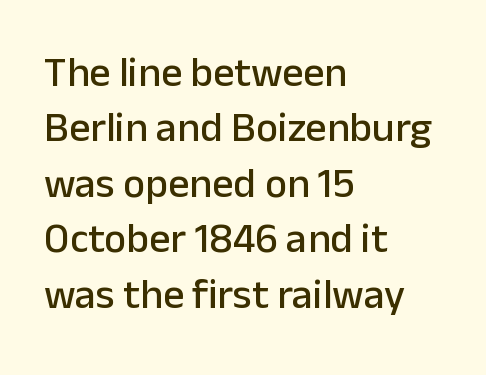
Q: Is the text italic (slanted)? A: No, it is upright.
Q: Is the typeface a serif or a sans-serif typeface? A: Sans-serif.
Q: Is the text underlined? A: No.
Q: How is the paragraph aligned? A: Left-aligned.
Q: Is the spacing between letters normal or unusually wide? A: Normal.
Q: Is the spacing between lines tight, normal or loose? A: Normal.
Q: Width (condensed, normal, or wide)? A: Normal.
Q: Stroke contrast? A: Low.
Q: x-height? A: Medium.
Q: Monospaced? A: No.
